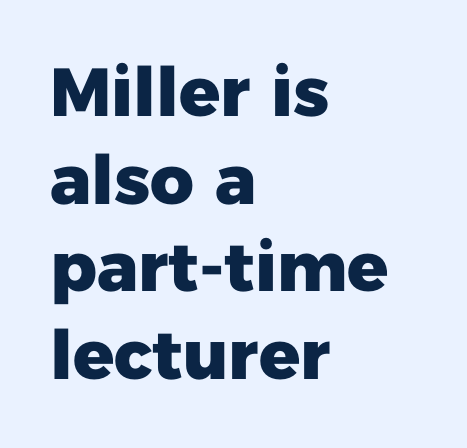
The image shows 68 px heavy sans-serif type, upright; set left-aligned, normal line spacing (1.29x), normal letter spacing, not underlined; low stroke contrast and a medium x-height.
